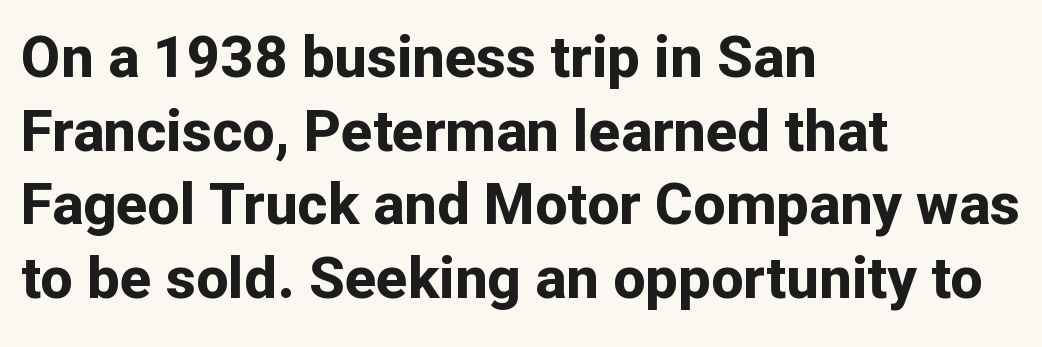
The image shows 58 px bold sans-serif type, upright; set left-aligned, normal line spacing (1.27x), normal letter spacing, not underlined; low stroke contrast and a medium x-height.
